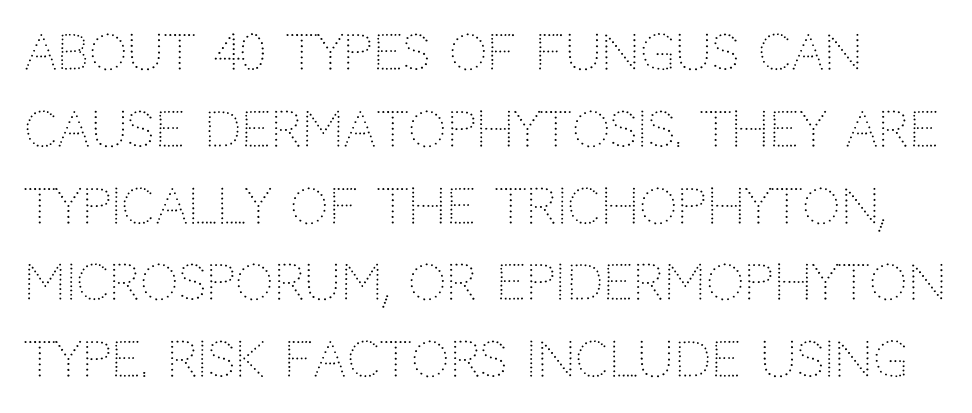
The image shows 48 px light sans-serif type, upright; set normal line spacing (1.6x), normal letter spacing, not underlined; low stroke contrast and a large x-height.
